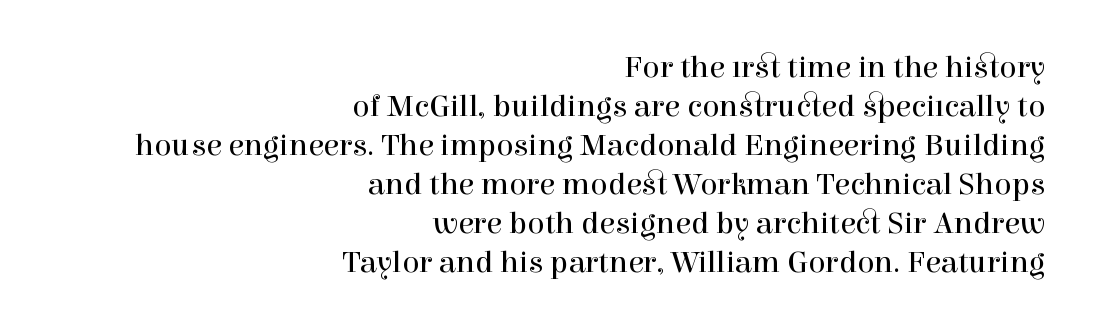
{"serif": "yes", "italic": "no", "bold": "no", "weight": "regular", "width": "normal", "x_height": "medium", "monospaced": "no", "underline": "no", "align": "right", "line_spacing_ratio": 1.22, "letter_spacing": "normal", "letter_spacing_em": 0.0, "glyph_px": 32}
